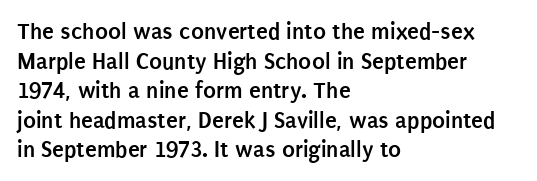
Q: Is the text bold? A: Yes.
Q: Is the text italic (slanted)? A: No, it is upright.
Q: Is the text underlined? A: No.
Q: How is the paragraph aligned? A: Left-aligned.
Q: Is the spacing between letters normal or unusually wide? A: Normal.
